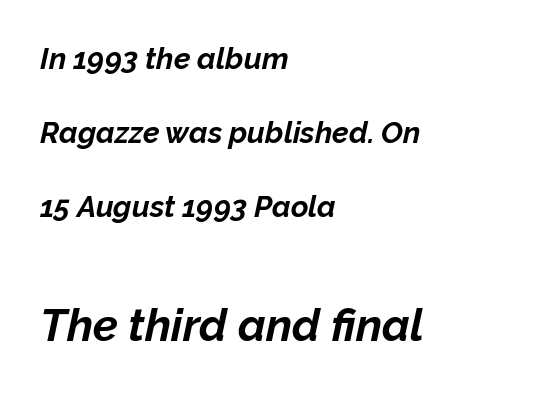
Summary of vertical rhythm: relaxed, with wide interline spacing. How are the letters spaced? Ordinarily, with no added tracking. Reading top to bottom, the characters get bigger at the block break. The strokes are fattened all the way to bold. Every character sits at an angle, as italics do. A typesetter would call this proportional, since set widths differ per character.
